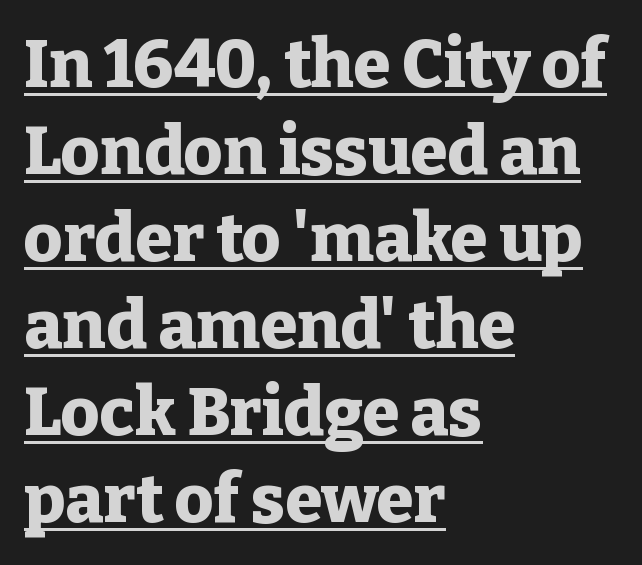
The string is rendered with underlining switched on. Regular leading. The glyphs in this specimen are seriffed. The characters look thick and weighty, a clear bold.
